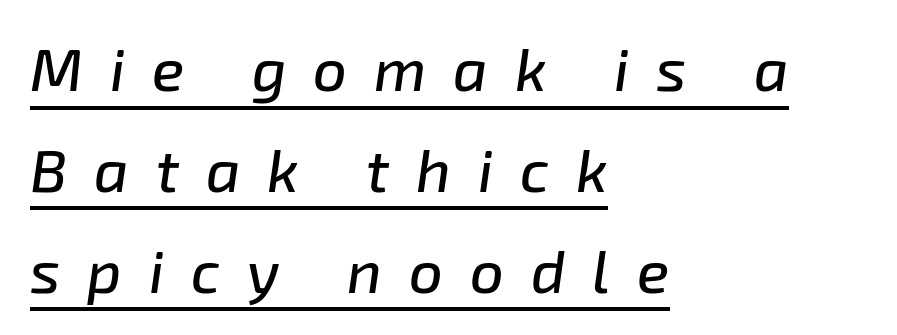
Does the copy run flush right? No — it runs flush left. Style check: oblique. Vertically, the passage feels balanced, rows spaced as you'd expect. The passage shown is typed in a proportional face where columns would drift. Between one letter and the next there's a generous, obvious gap.
